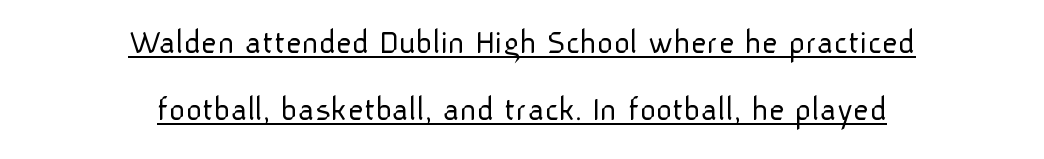
Q: Is the text bold? A: No.
Q: Is the text italic (slanted)? A: No, it is upright.
Q: Is the typeface a serif or a sans-serif typeface? A: Sans-serif.
Q: Is the text underlined? A: Yes.
Q: How is the paragraph aligned? A: Centered.
Q: Is the spacing between letters normal or unusually wide? A: Normal.
Q: Is the spacing between lines tight, normal or loose? A: Loose.
Q: Width (condensed, normal, or wide)? A: Normal.
Q: Stroke contrast? A: Low.
Q: x-height? A: Medium.
Q: Monospaced? A: No.
